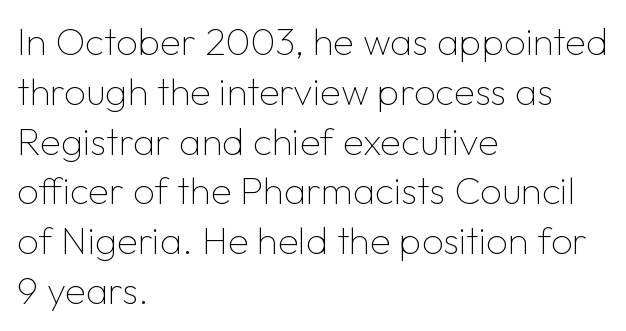
Spacing verdict: proportional, widths tailored to each character. No feet cap the strokes, marking this as sans-serif type. Layout note: lines flush left. Plain, unruled lines of type. The face used here is rendered with its standard letterfit. The vertical gap from one line to the next is medium.
